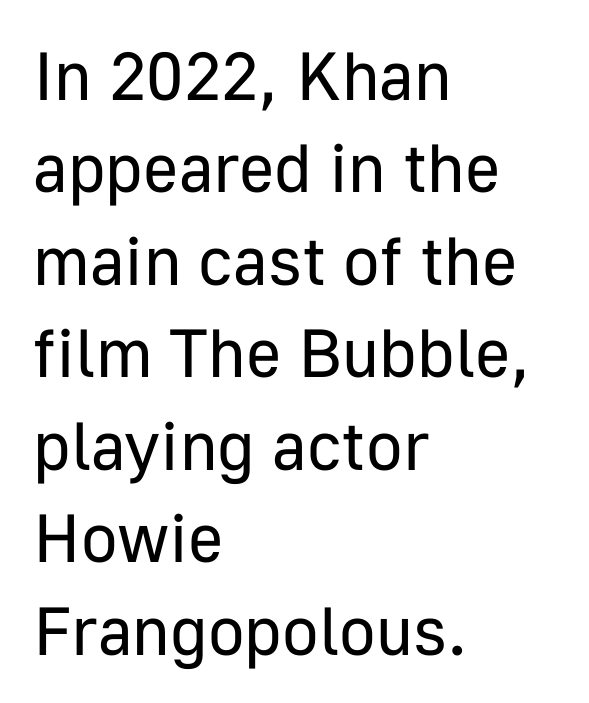
The image shows 68 px regular-weight sans-serif type, upright; set left-aligned, normal line spacing (1.36x), normal letter spacing, not underlined; low stroke contrast and a medium x-height.
